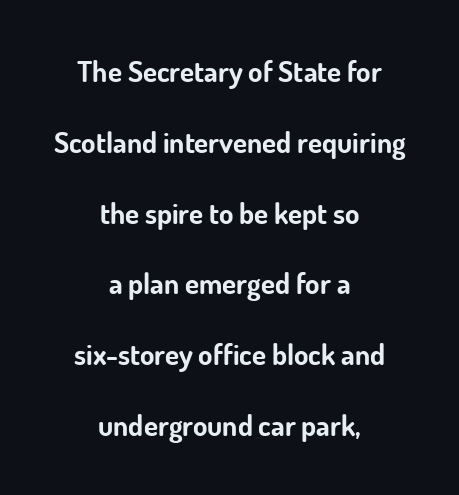
Q: Is the text bold? A: Yes.
Q: Is the text italic (slanted)? A: No, it is upright.
Q: Is the typeface a serif or a sans-serif typeface? A: Sans-serif.
Q: Is the text underlined? A: No.
Q: How is the paragraph aligned? A: Centered.
Q: Is the spacing between letters normal or unusually wide? A: Normal.
Q: Is the spacing between lines tight, normal or loose? A: Loose.
Q: Width (condensed, normal, or wide)? A: Normal.
Q: Stroke contrast? A: Low.
Q: x-height? A: Small.
Q: Monospaced? A: No.
